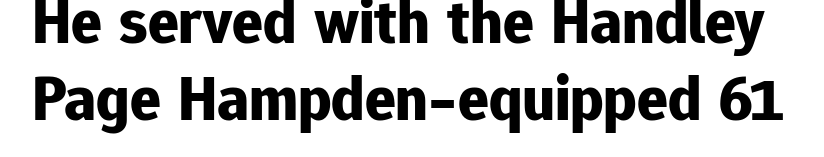
{"serif": "no", "italic": "no", "bold": "yes", "weight": "bold", "width": "normal", "stroke_contrast": "low", "x_height": "medium", "monospaced": "no", "underline": "no", "line_spacing_ratio": 1.21, "letter_spacing": "normal", "letter_spacing_em": 0.0, "glyph_px": 64}
